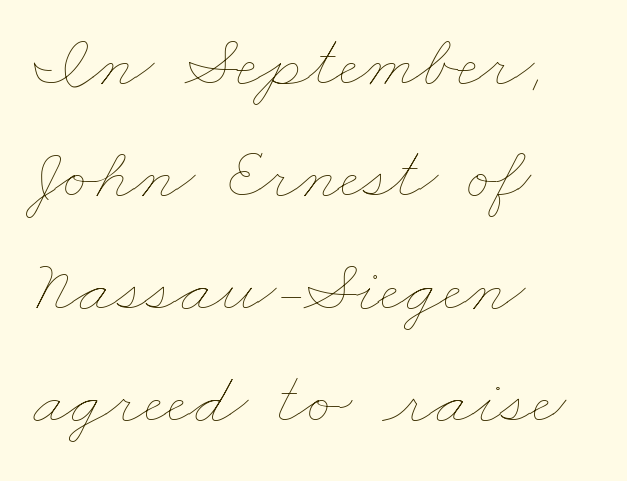
No extra tracking has been applied to these lines. Reading down the block, your eye returns to a fixed left position each line. Is this a fixed-width face? No — the glyphs have proportional, varying widths. The leading is moderate, giving the passage an even texture. Ink coverage per letter is moderate at most. The gap between lines stays unmarked.
